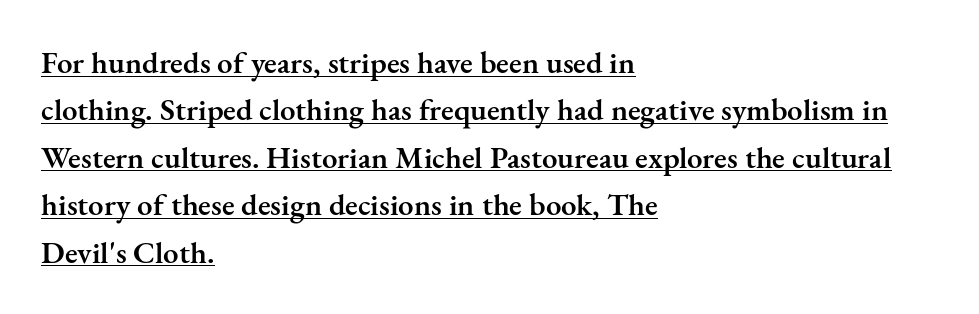
Q: Is the text bold? A: Semi-bold.
Q: Is the text italic (slanted)? A: No, it is upright.
Q: Is the typeface a serif or a sans-serif typeface? A: Serif.
Q: Is the text underlined? A: Yes.
Q: How is the paragraph aligned? A: Left-aligned.
Q: Is the spacing between letters normal or unusually wide? A: Normal.
Q: Is the spacing between lines tight, normal or loose? A: Normal.
Q: Width (condensed, normal, or wide)? A: Normal.
Q: Stroke contrast? A: Medium.
Q: x-height? A: Small.
Q: Monospaced? A: No.
